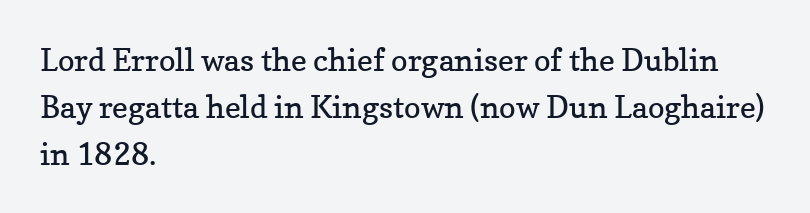
{"serif": "yes", "italic": "no", "bold": "no", "weight": "regular", "width": "normal", "stroke_contrast": "low", "x_height": "medium", "monospaced": "no", "underline": "no", "align": "left", "line_spacing": "normal", "line_spacing_ratio": 1.51, "letter_spacing": "normal", "letter_spacing_em": 0.0, "glyph_px": 31}
